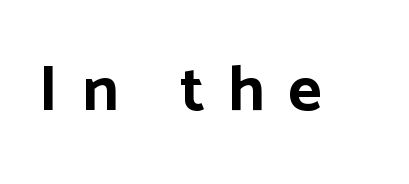
The image shows 64 px bold sans-serif type, upright; set unusually wide letter spacing (+0.37 em), not underlined; low stroke contrast and a medium x-height.
